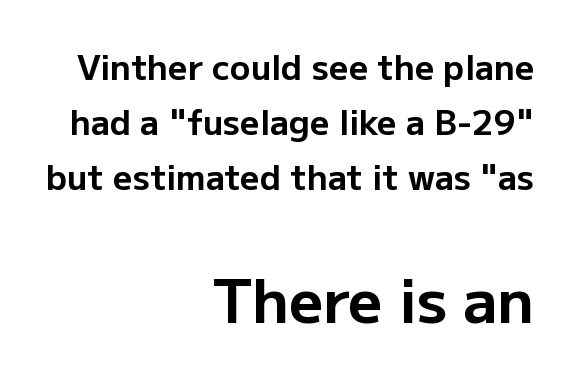
Q: Is the text bold? A: Yes.
Q: Is the text italic (slanted)? A: No, it is upright.
Q: Is the typeface a serif or a sans-serif typeface? A: Sans-serif.
Q: Is the text underlined? A: No.
Q: How is the paragraph aligned? A: Right-aligned.
Q: Is the spacing between letters normal or unusually wide? A: Normal.
Q: Is the spacing between lines tight, normal or loose? A: Normal.
Q: Which block of text is set in a larger size, the first (top) or the second (bottom)? A: The second (bottom) one.
Q: Width (condensed, normal, or wide)? A: Normal.
Q: Stroke contrast? A: Low.
Q: x-height? A: Medium.
Q: Monospaced? A: No.
